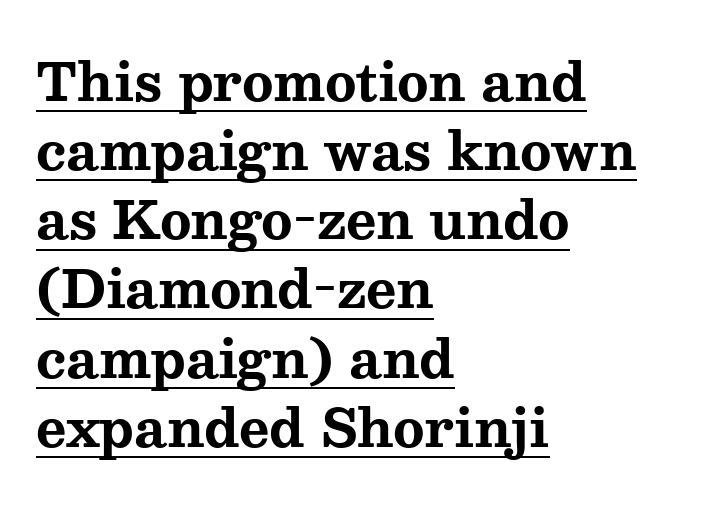
Words appear dense and cohesive because spacing is normal. Each letter keeps its own natural width here, so spacing adapts to shape. The passage shown stacks its lines at a standard gap. Look at the bottom of the vertical strokes: they flare into serifs here. Leftover space on each line is placed entirely after the last word.
